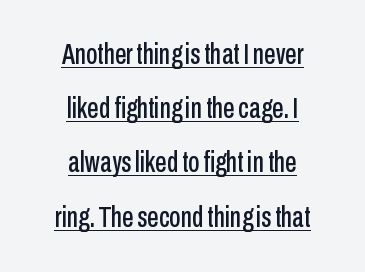
The image shows 29 px condensed sans-serif type, upright; set centered, line spacing 1.87x, normal letter spacing, underlined; low stroke contrast and a medium x-height.
